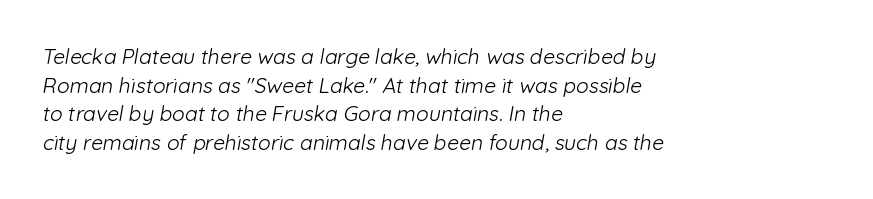
The designer left line spacing at the default. A typesetter would call this zero additional tracking. Nothing heavy about these letters — not bold at all. The passage is arranged the way most books set body copy — flush left.
